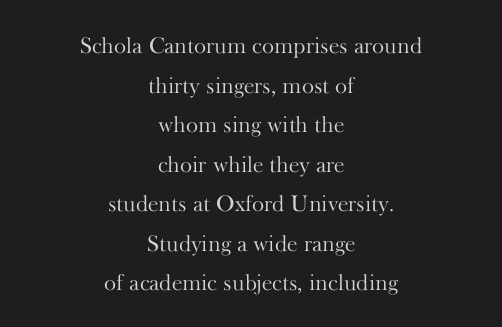
{"italic": "no", "bold": "no", "underline": "no", "align": "center", "line_spacing_ratio": 1.72, "letter_spacing": "normal", "letter_spacing_em": 0.0, "glyph_px": 23}
